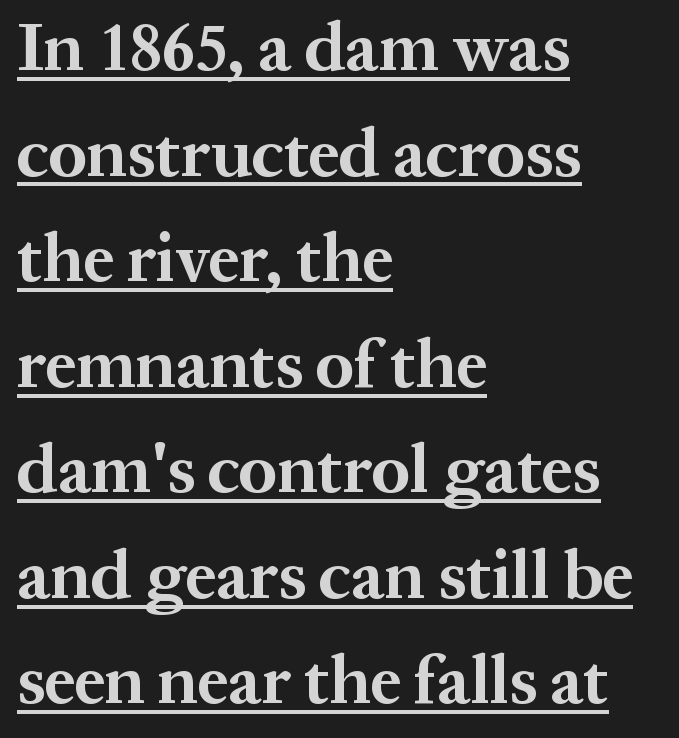
Q: Is the text bold? A: Yes.
Q: Is the text italic (slanted)? A: No, it is upright.
Q: Is the typeface a serif or a sans-serif typeface? A: Serif.
Q: Is the text underlined? A: Yes.
Q: How is the paragraph aligned? A: Left-aligned.
Q: Is the spacing between letters normal or unusually wide? A: Normal.
Q: Is the spacing between lines tight, normal or loose? A: Normal.
Q: Width (condensed, normal, or wide)? A: Normal.
Q: Stroke contrast? A: Medium.
Q: x-height? A: Medium.
Q: Monospaced? A: No.
